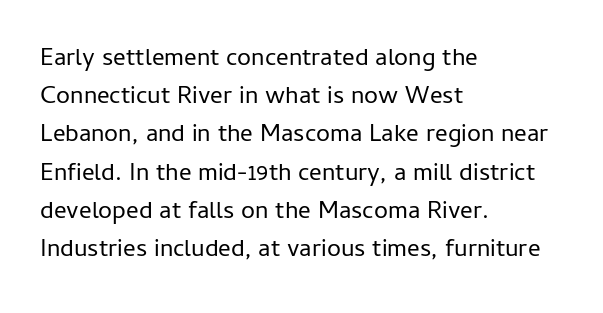
The glyphs are unaccompanied by any horizontal stroke below them. Posture: vertical. These lines keep a tight, regular rhythm from letter to letter. Interline gaps are of average width in this sample. The paragraph shown leans on its left margin.
